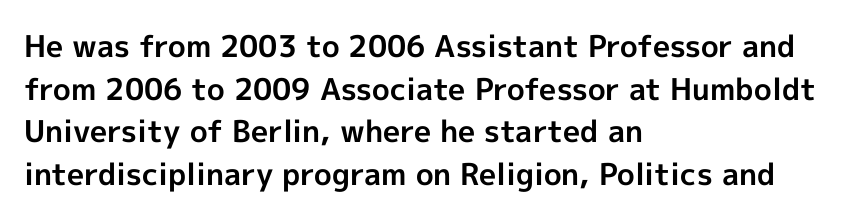
In terms of weight, the rendering is a true, heavy bold. Each row of text sits above clean, open space. This sample has the flowing, uneven cadence of proportional lettering. The type is set solid horizontally, with unmodified tracking.
